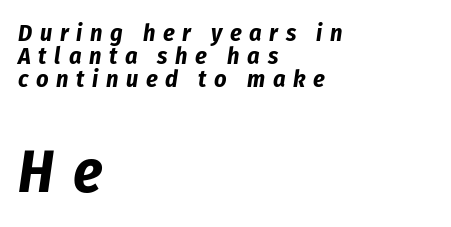
Which margin do the lines hug? The left one — the right edge is uneven. The face used here appears at its bigger size in the lower chunk. The foot of each line stays bare and open. Successive baselines arrive quickly, one right under another.
